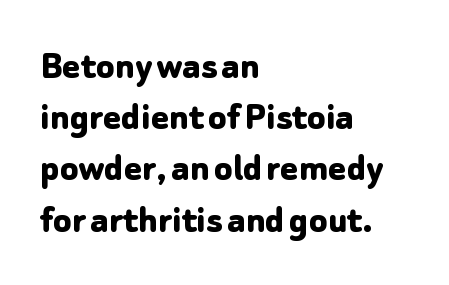
The image shows 42 px bold sans-serif type, upright; set left-aligned, line spacing 1.22x, normal letter spacing, not underlined; low stroke contrast and a medium x-height.
